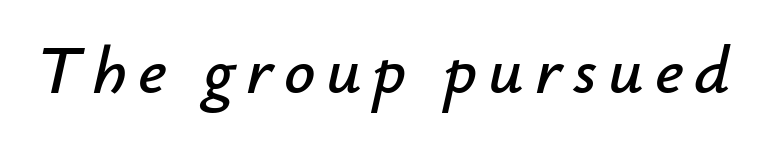
{"italic": "yes", "lean": "right", "slant_degrees": 12, "width": "normal", "stroke_contrast": "low", "x_height": "small", "monospaced": "no", "underline": "no", "glyph_px": 69}
